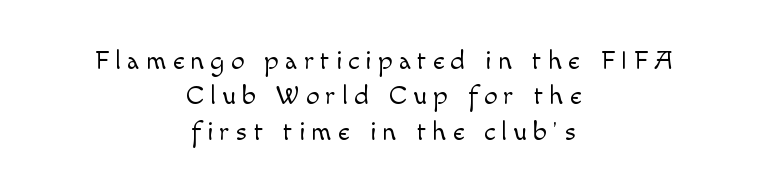
The image shows 27 px text type, upright; set centered, normal line spacing (1.31x), unusually wide letter spacing (+0.23 em), not underlined.
